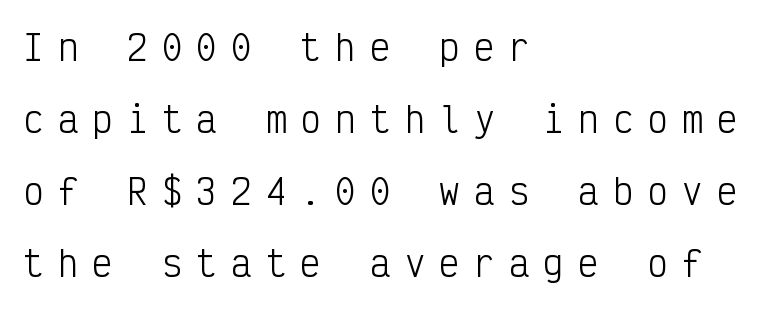
{"serif": "no", "italic": "no", "bold": "no", "weight": "light", "width": "condensed", "stroke_contrast": "low", "x_height": "medium", "monospaced": "yes", "underline": "no", "align": "left", "line_spacing": "loose", "line_spacing_ratio": 2.12, "letter_spacing": "wide", "letter_spacing_em": 0.42, "glyph_px": 34}
